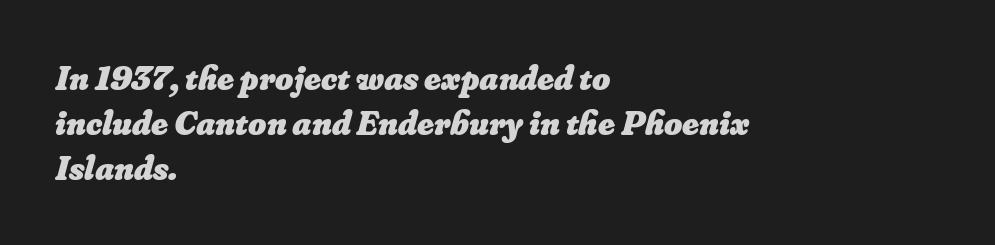
The image shows 35 px heavy type; set left-aligned, normal line spacing (1.29x), normal letter spacing, not underlined; low stroke contrast and a small x-height.
